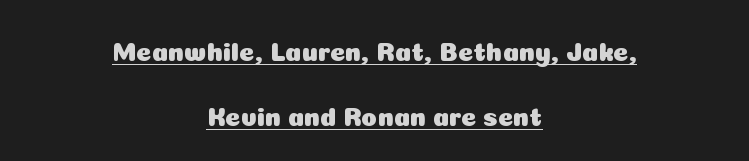
The image shows 26 px text type, upright; set centered, loose line spacing (2.49x), normal letter spacing, underlined.
